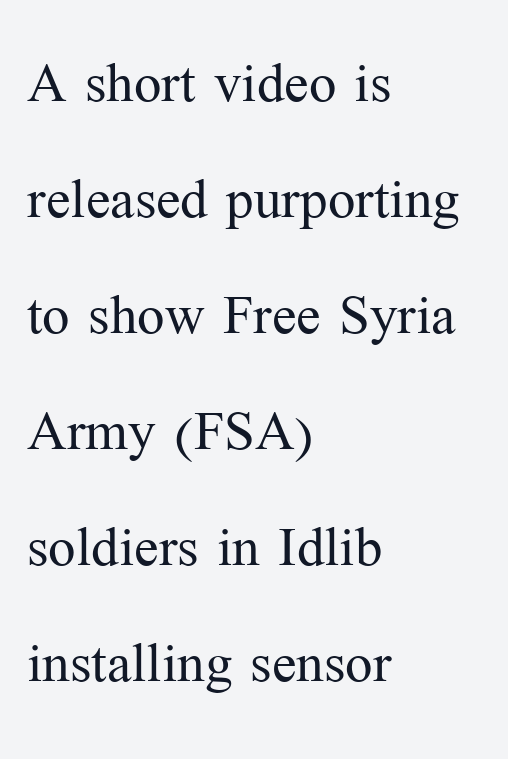
{"serif": "yes", "italic": "no", "bold": "no", "weight": "light", "width": "normal", "stroke_contrast": "medium", "x_height": "medium", "monospaced": "no", "underline": "no", "align": "left", "line_spacing": "normal", "line_spacing_ratio": 1.59, "letter_spacing": "normal", "letter_spacing_em": 0.0, "glyph_px": 73}
